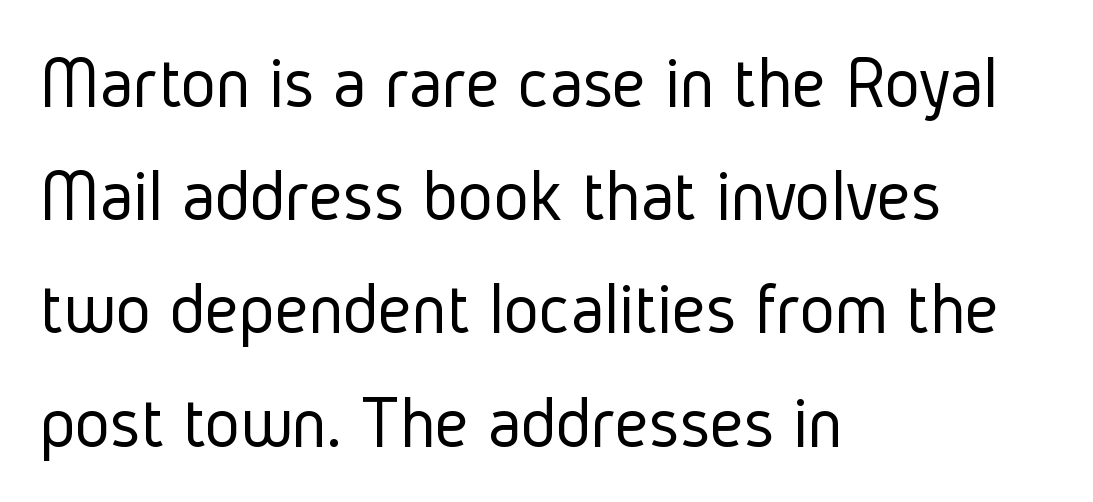
Unlike a traditional serif, this face leaves its strokes unadorned. The lettering stays uniformly vertical, giving the passage a roman look. Horizontal bands of white between lines are of average thickness. The letters look calm and open, with moderate or lighter stems. A classic flush-left, rag-right setting is used for this passage. Students, note that the glyphs here touch the page at normal intervals.
